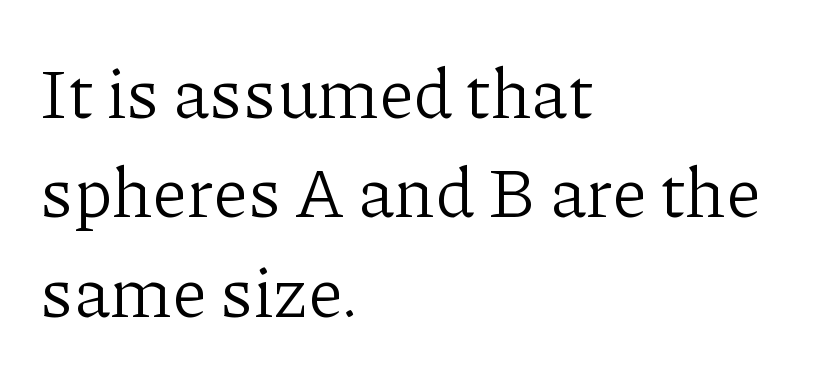
Q: Is the text bold? A: No.
Q: Is the text italic (slanted)? A: No, it is upright.
Q: Is the typeface a serif or a sans-serif typeface? A: Serif.
Q: Is the text underlined? A: No.
Q: How is the paragraph aligned? A: Left-aligned.
Q: Is the spacing between letters normal or unusually wide? A: Normal.
Q: Is the spacing between lines tight, normal or loose? A: Normal.
Q: Width (condensed, normal, or wide)? A: Normal.
Q: Stroke contrast? A: Low.
Q: x-height? A: Medium.
Q: Monospaced? A: No.
